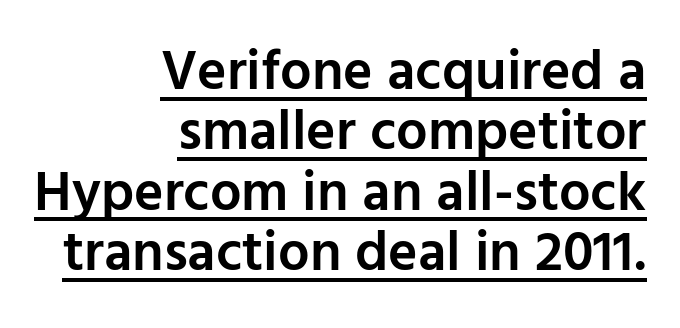
Q: Is the text bold? A: Semi-bold.
Q: Is the text italic (slanted)? A: No, it is upright.
Q: Is the typeface a serif or a sans-serif typeface? A: Sans-serif.
Q: Is the text underlined? A: Yes.
Q: How is the paragraph aligned? A: Right-aligned.
Q: Is the spacing between letters normal or unusually wide? A: Normal.
Q: Is the spacing between lines tight, normal or loose? A: Tight.
Q: Width (condensed, normal, or wide)? A: Normal.
Q: Stroke contrast? A: Low.
Q: x-height? A: Medium.
Q: Monospaced? A: No.
